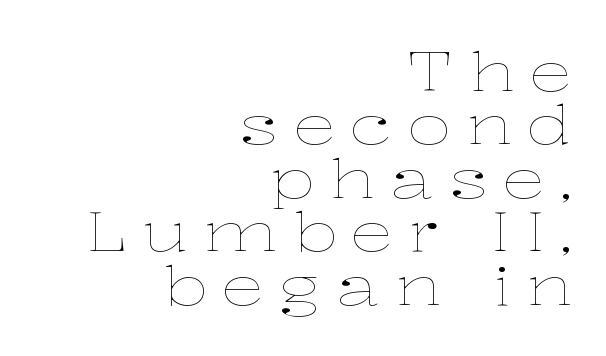
The image shows 54 px thin, wide type, upright; set right-aligned, tight line spacing (0.99x), unusually wide letter spacing (+0.28 em), not underlined; low stroke contrast and a medium x-height.
